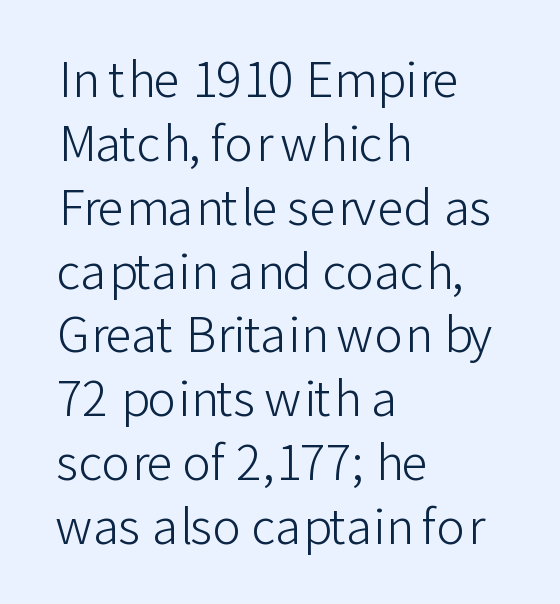
{"serif": "no", "italic": "no", "bold": "no", "weight": "light", "width": "normal", "stroke_contrast": "low", "x_height": "medium", "monospaced": "no", "underline": "no", "align": "left", "line_spacing": "normal", "line_spacing_ratio": 1.33, "letter_spacing": "normal", "letter_spacing_em": 0.0, "glyph_px": 48}
